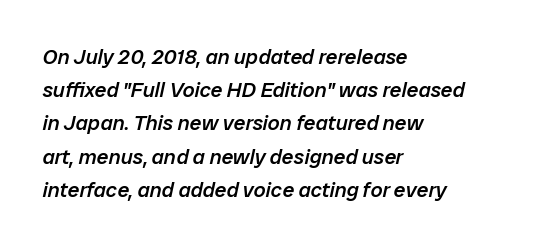
The image shows 21 px text type, italic (leaning right); set left-aligned, normal line spacing (1.58x), normal letter spacing, not underlined.
